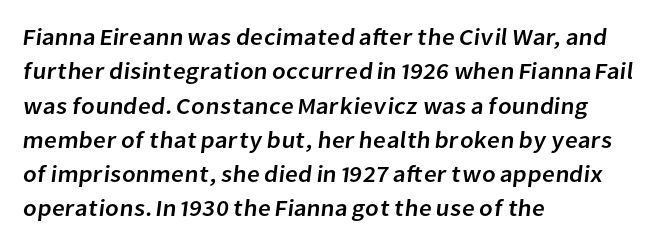
The image shows 23 px text type; set left-aligned, normal line spacing (1.49x), normal letter spacing, not underlined.
